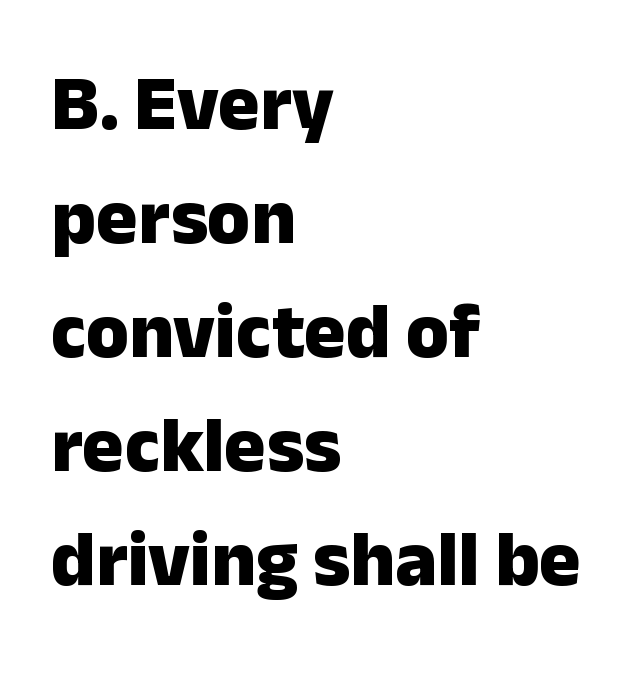
{"serif": "no", "italic": "no", "bold": "yes", "weight": "heavy", "width": "normal", "stroke_contrast": "low", "x_height": "medium", "monospaced": "no", "underline": "no", "align": "left", "line_spacing": "normal", "line_spacing_ratio": 1.46, "letter_spacing": "normal", "letter_spacing_em": 0.0, "glyph_px": 78}
